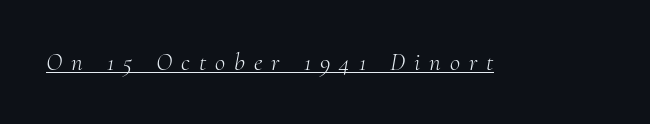
Q: Is the text bold? A: No.
Q: Is the text italic (slanted)? A: Yes, it leans right by about 10 degrees.
Q: Is the text underlined? A: Yes.
Q: Is the spacing between letters normal or unusually wide? A: Unusually wide.
